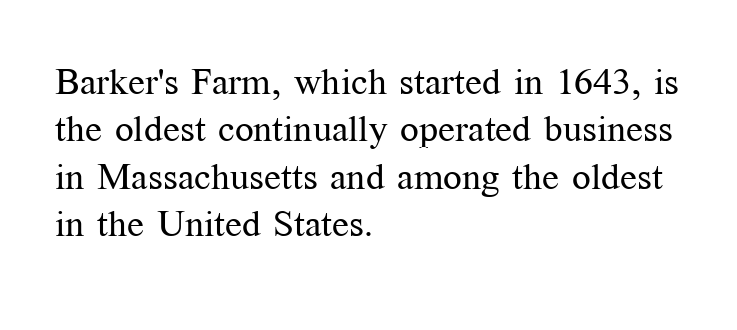
{"serif": "yes", "italic": "no", "bold": "no", "weight": "regular", "width": "normal", "stroke_contrast": "medium", "x_height": "medium", "monospaced": "no", "underline": "no", "align": "left", "line_spacing": "normal", "line_spacing_ratio": 1.28, "letter_spacing": "normal", "letter_spacing_em": 0.0, "glyph_px": 37}
